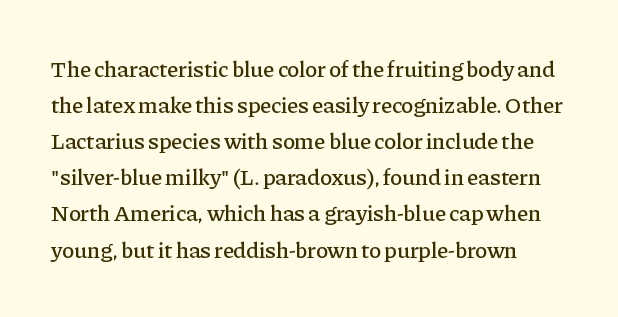
{"italic": "no", "underline": "no", "line_spacing": "normal", "line_spacing_ratio": 1.57, "letter_spacing": "normal", "letter_spacing_em": 0.0, "glyph_px": 23}
